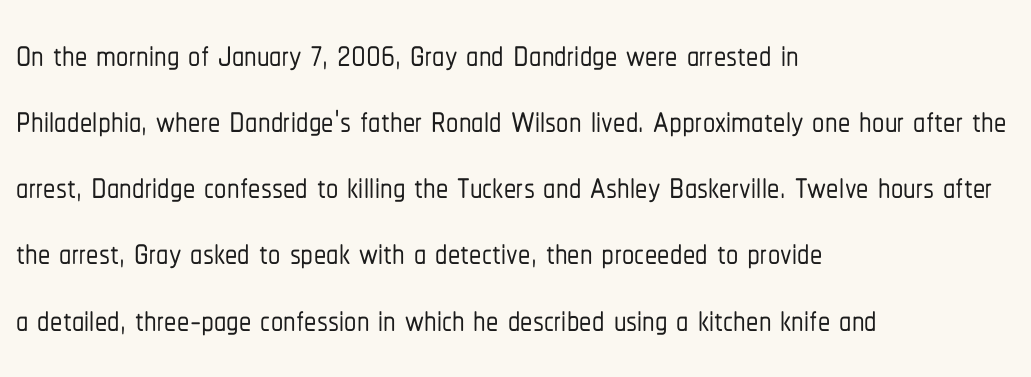
{"serif": "no", "italic": "no", "width": "condensed", "stroke_contrast": "low", "x_height": "medium", "monospaced": "no", "underline": "no", "align": "left", "line_spacing": "normal", "line_spacing_ratio": 1.35, "letter_spacing": "normal", "letter_spacing_em": 0.0, "glyph_px": 49}
